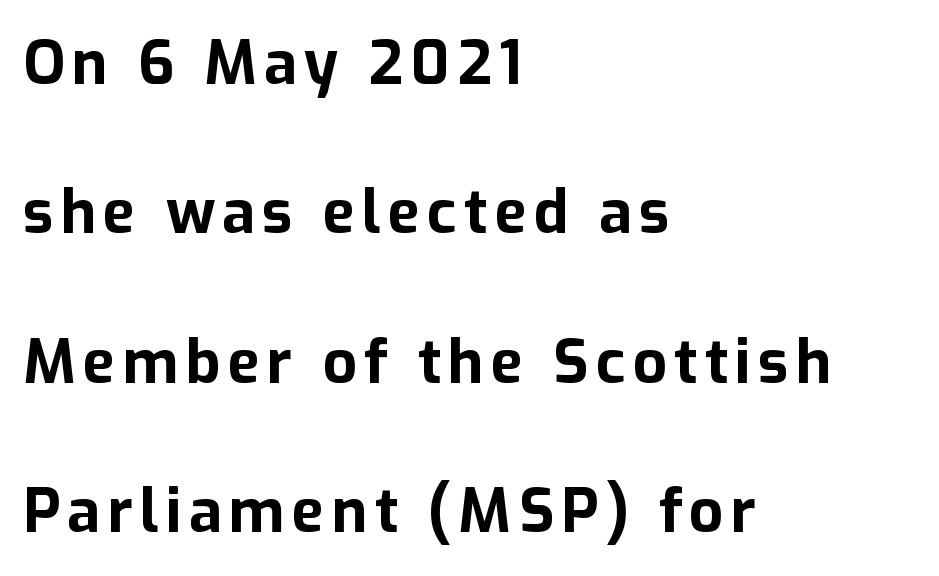
The image shows 60 px bold sans-serif type, upright; set left-aligned, loose line spacing (2.49x), not underlined; low stroke contrast and a medium x-height.
